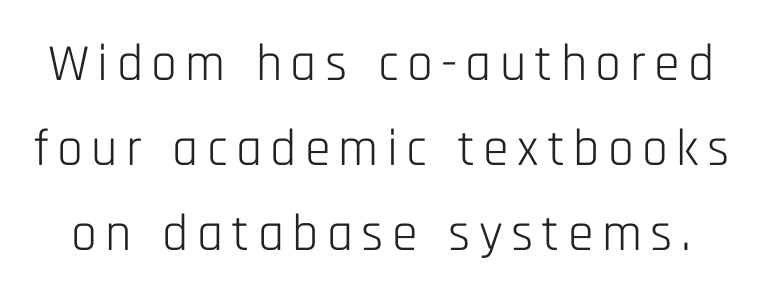
Q: Is the text bold? A: No.
Q: Is the text italic (slanted)? A: No, it is upright.
Q: Is the typeface a serif or a sans-serif typeface? A: Sans-serif.
Q: Is the text underlined? A: No.
Q: Is the spacing between lines tight, normal or loose? A: Normal.
Q: Width (condensed, normal, or wide)? A: Condensed.
Q: Stroke contrast? A: Low.
Q: x-height? A: Large.
Q: Monospaced? A: No.
